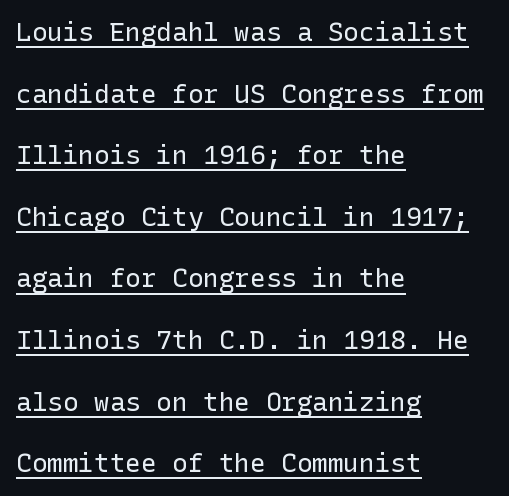
Q: Is the text bold? A: No.
Q: Is the text italic (slanted)? A: No, it is upright.
Q: Is the text underlined? A: Yes.
Q: How is the paragraph aligned? A: Left-aligned.
Q: Is the spacing between letters normal or unusually wide? A: Normal.
Q: Is the spacing between lines tight, normal or loose? A: Loose.
